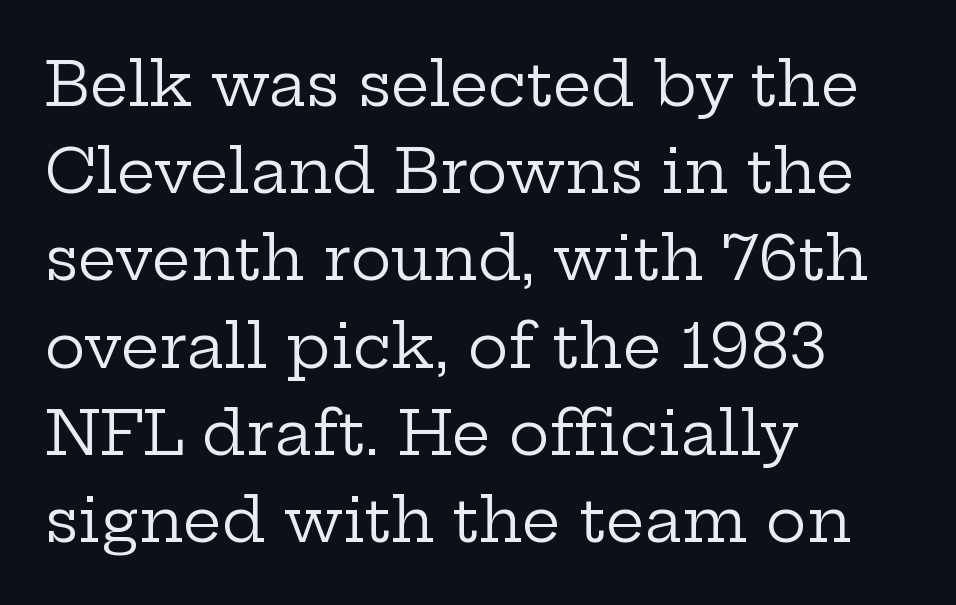
{"serif": "yes", "italic": "no", "bold": "no", "weight": "regular", "width": "wide", "stroke_contrast": "low", "x_height": "medium", "monospaced": "no", "underline": "no", "align": "left", "line_spacing": "normal", "line_spacing_ratio": 1.43, "letter_spacing": "normal", "letter_spacing_em": 0.0, "glyph_px": 61}
